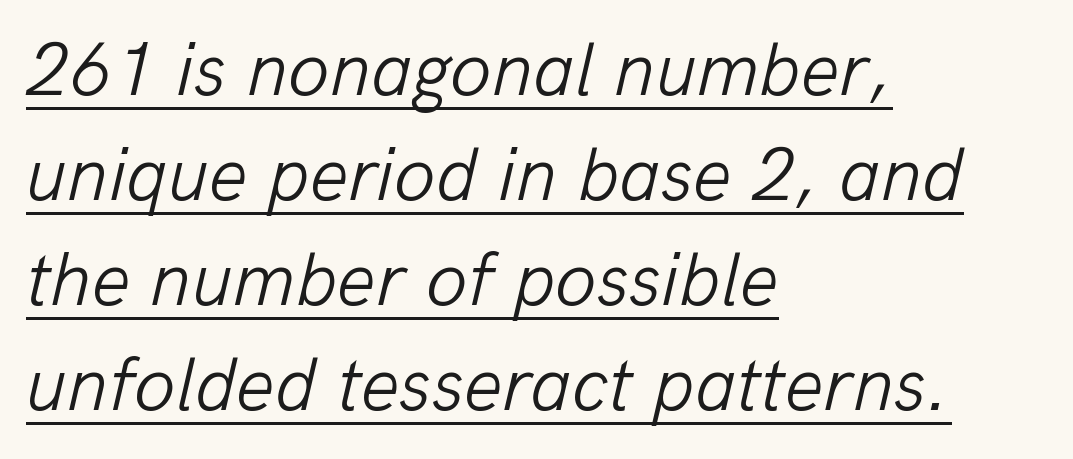
Style check: oblique. The lettering is marked with a stroke running underneath it. The weight tops out at a normal text grade. Proportional: the letters do not fall into vertical columns.
